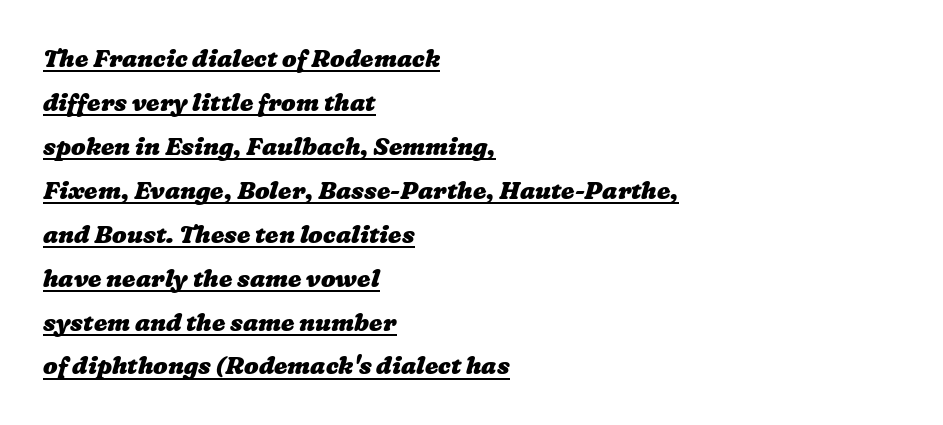
{"bold": "yes", "underline": "yes", "align": "left", "line_spacing_ratio": 1.83, "letter_spacing": "normal", "letter_spacing_em": 0.0, "glyph_px": 24}
